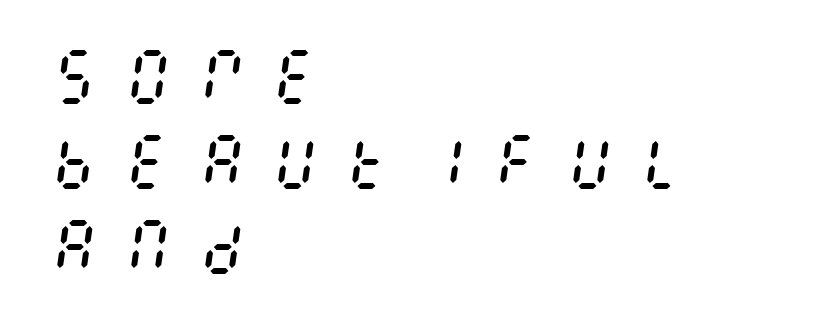
{"italic": "yes", "lean": "right", "slant_degrees": 8, "bold": "no", "weight": "regular", "width": "condensed", "stroke_contrast": "medium", "x_height": "large", "underline": "no", "align": "left", "line_spacing": "normal", "line_spacing_ratio": 1.42, "letter_spacing": "wide", "letter_spacing_em": 0.43, "glyph_px": 60}
